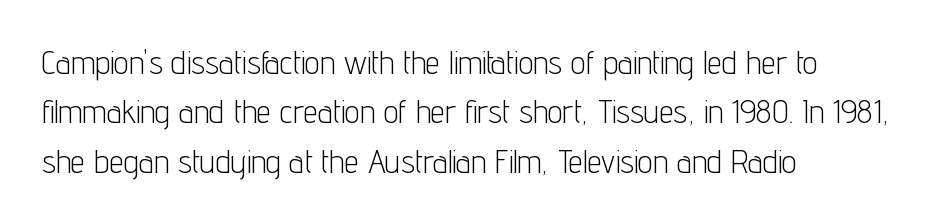
The image shows 33 px light, condensed sans-serif type, upright; set left-aligned, normal line spacing (1.5x), normal letter spacing, not underlined; low stroke contrast and a medium x-height.
